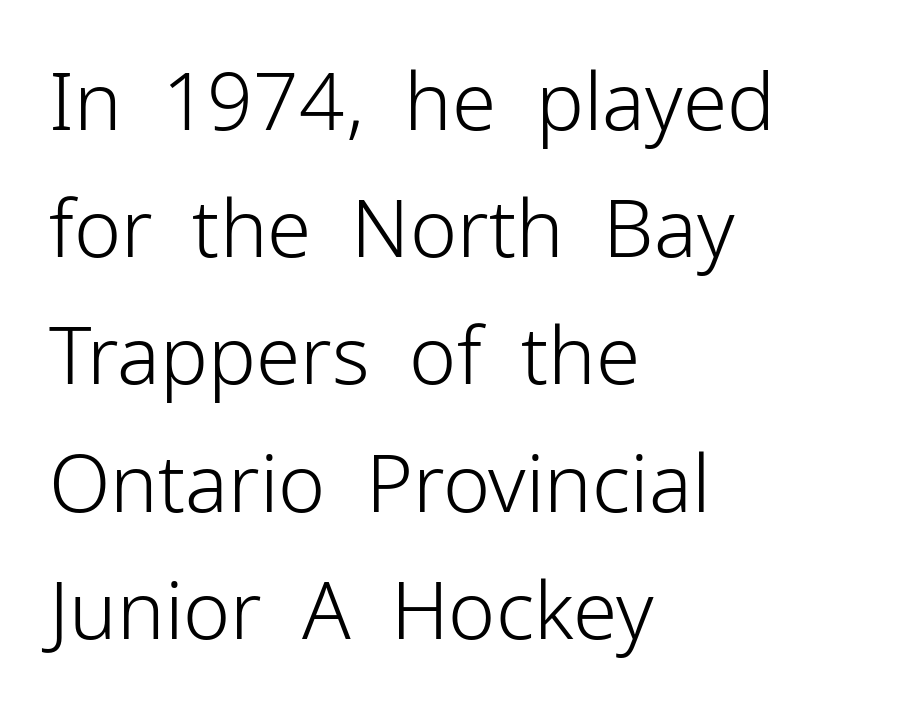
The image shows 80 px light sans-serif type, upright; set left-aligned, normal line spacing (1.59x), normal letter spacing, not underlined; low stroke contrast and a medium x-height.
